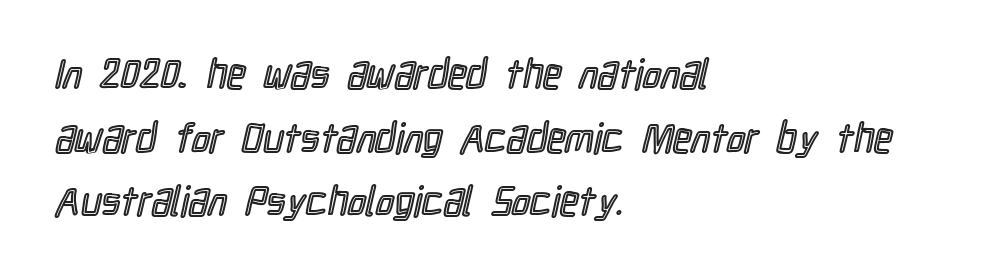
Q: Is the text italic (slanted)? A: Yes.
Q: Is the text underlined? A: No.
Q: How is the paragraph aligned? A: Left-aligned.
Q: Is the spacing between letters normal or unusually wide? A: Normal.
Q: Is the spacing between lines tight, normal or loose? A: Normal.
Q: Width (condensed, normal, or wide)? A: Condensed.
Q: x-height? A: Medium.
Q: Monospaced? A: No.
